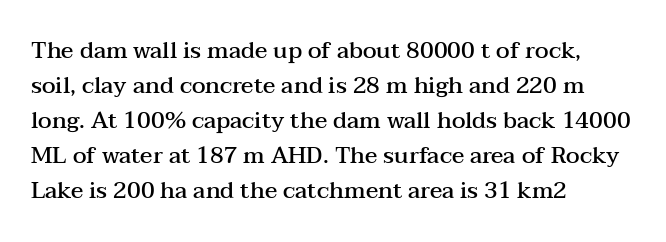
The image shows 23 px text type, upright; set left-aligned, normal line spacing (1.52x), normal letter spacing, not underlined.
